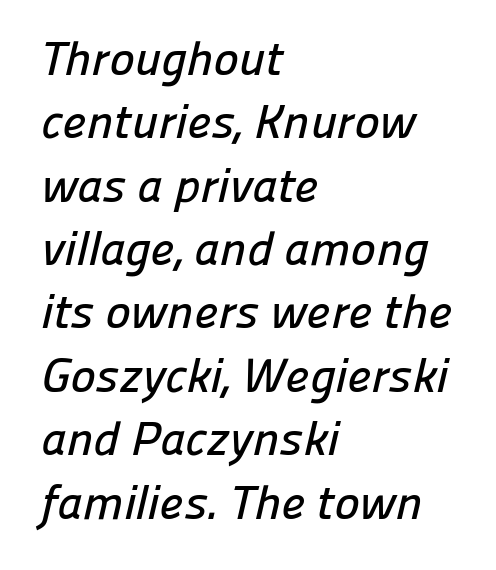
Visually the block forms a straight wall on the left and a jagged coastline on the right. You could not count columns in this text — the font is proportionally spaced. Vertical spacing — default. The passage shown is not underscored anywhere. Examine the stroke ends and you'll find no serifs.
